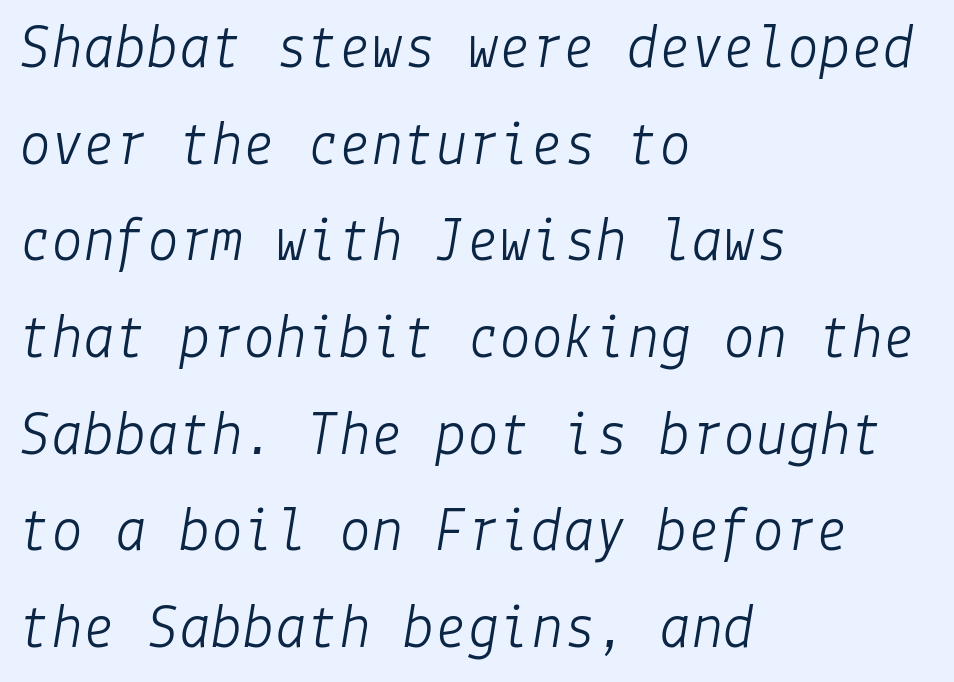
{"italic": "yes", "lean": "right", "slant_degrees": 9, "bold": "no", "weight": "light", "width": "normal", "stroke_contrast": "low", "x_height": "medium", "underline": "no", "align": "left", "line_spacing": "normal", "line_spacing_ratio": 1.51, "letter_spacing": "normal", "letter_spacing_em": 0.0, "glyph_px": 64}
